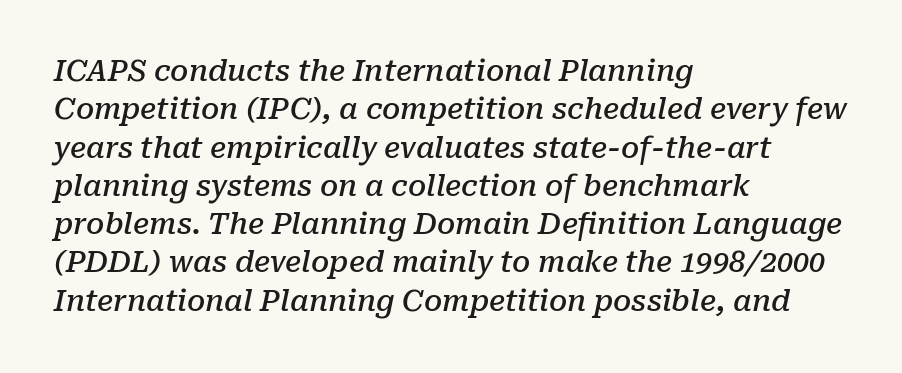
Q: Is the text bold? A: Semi-bold.
Q: Is the text italic (slanted)? A: Yes, it leans right by about 10 degrees.
Q: Is the typeface a serif or a sans-serif typeface? A: Serif.
Q: Is the text underlined? A: No.
Q: How is the paragraph aligned? A: Left-aligned.
Q: Is the spacing between letters normal or unusually wide? A: Normal.
Q: Is the spacing between lines tight, normal or loose? A: Normal.
Q: Width (condensed, normal, or wide)? A: Normal.
Q: Stroke contrast? A: Low.
Q: x-height? A: Medium.
Q: Monospaced? A: No.
